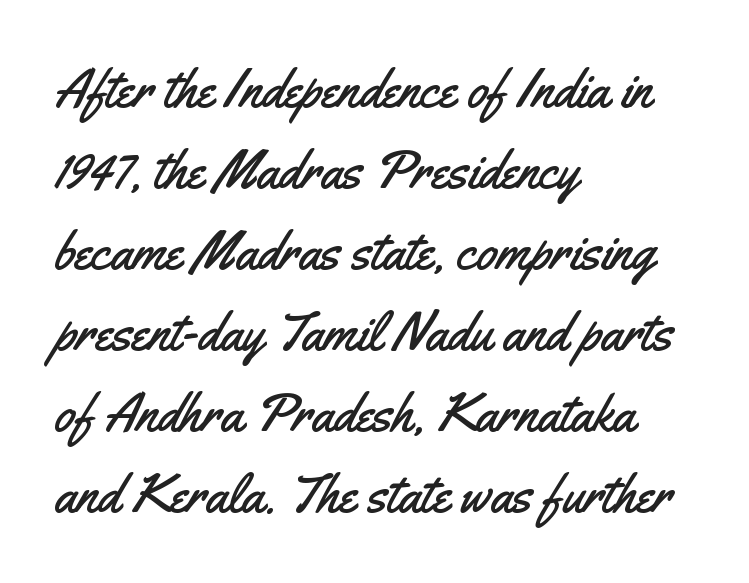
Character widths vary here, with narrow letters taking less room than wide ones. Visually the block forms a straight wall on the left and a jagged coastline on the right. What kind of face is this? One without serifs — a sans. Leading matches the norm, producing a regular column. Between one letter and the next there's only the usual sliver of space.
